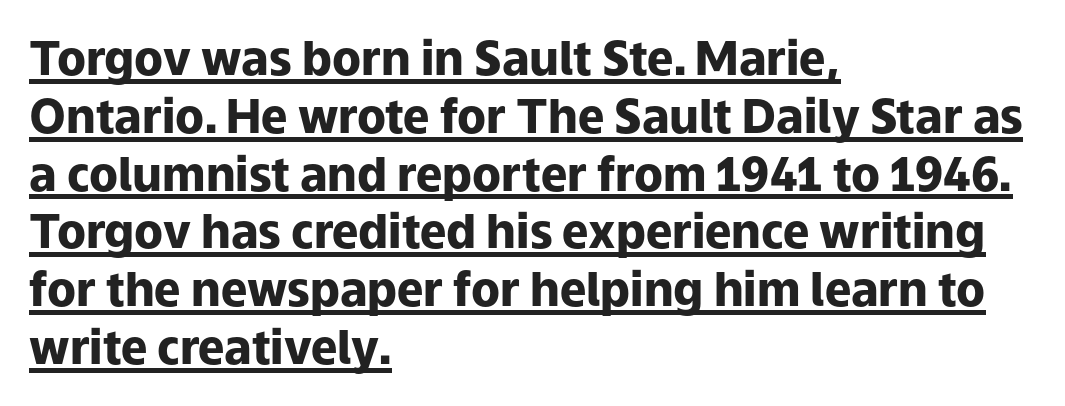
Character widths vary here, with narrow letters taking less room than wide ones. The type family on display is of the sans-serif kind. Posture: straight, roman, zero tilt. This rendering leaves character spacing at its baseline value. Like a heading marked for emphasis, these lines bear an underscore.
